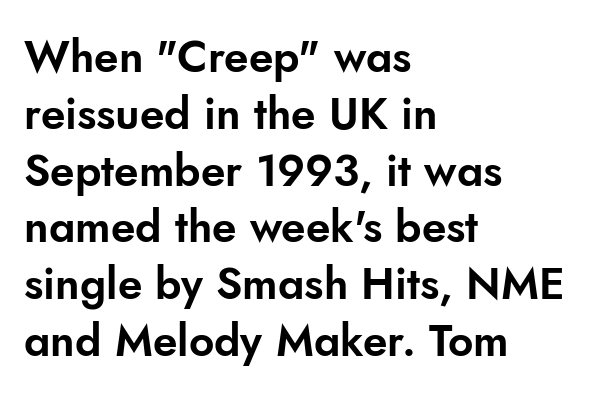
The passage shown is typed in a proportional face where columns would drift. In terms of leading, this rendering sits right in the middle. Type without underlining. Nothing sits at the stroke ends, so this counts as sans-serif. The rendering anchors every line to the left-hand side. Tall strokes in this sample are plumb rather than angled.
